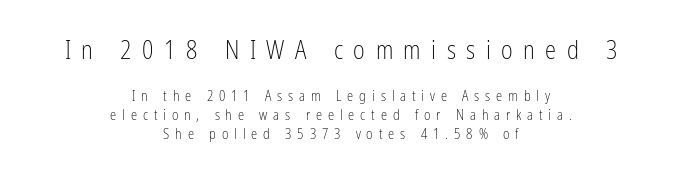
The image shows 25 px text type, upright; set centered, normal line spacing (1.36x), unusually wide letter spacing (+0.42 em), not underlined; the first (top) block is 1.79x larger.
